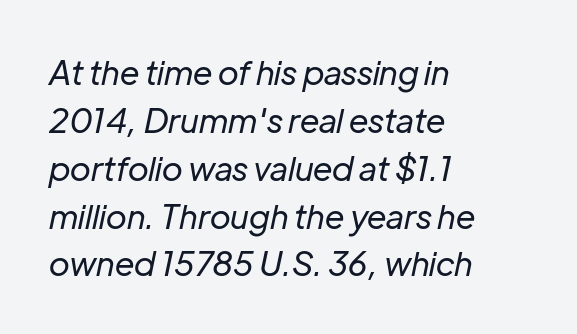
{"italic": "yes", "lean": "right", "slant_degrees": 12, "bold": "no", "weight": "regular", "width": "normal", "stroke_contrast": "low", "x_height": "medium", "monospaced": "no", "underline": "no", "align": "left", "line_spacing": "normal", "line_spacing_ratio": 1.45, "letter_spacing": "normal", "letter_spacing_em": 0.0, "glyph_px": 33}
